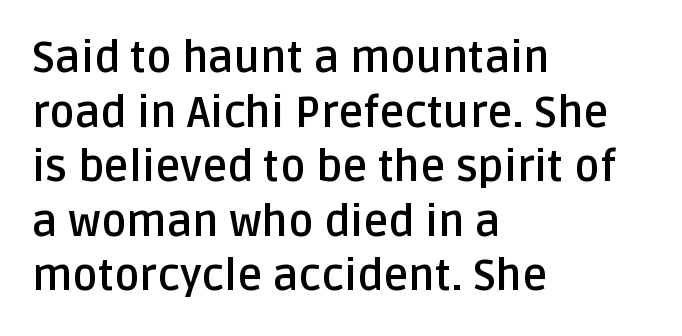
{"serif": "no", "italic": "no", "bold": "yes", "weight": "semibold", "width": "normal", "stroke_contrast": "low", "x_height": "large", "monospaced": "no", "underline": "no", "align": "left", "line_spacing": "normal", "line_spacing_ratio": 1.27, "letter_spacing": "normal", "letter_spacing_em": 0.0, "glyph_px": 43}
